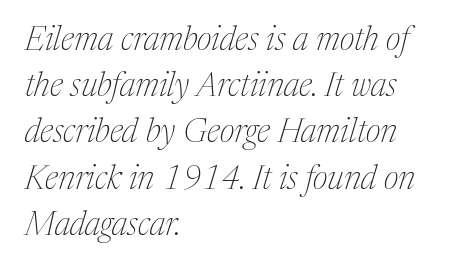
Note the varied advance widths — an 'i' is clearly narrower than an 'm'. The paragraph shown leans on its left margin. No extra tracking has been applied to these lines. This is oblique type, the kind used for emphasis or titles.
